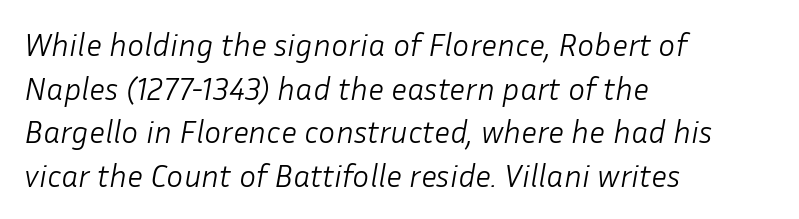
Spacing verdict: proportional, widths tailored to each character. The glyphs look as if they've been sheared to an angle. Descenders are the only things crossing below the line. No chunkiness to these letters — they're not bold. Nobody touched the tracking dial on this one.
